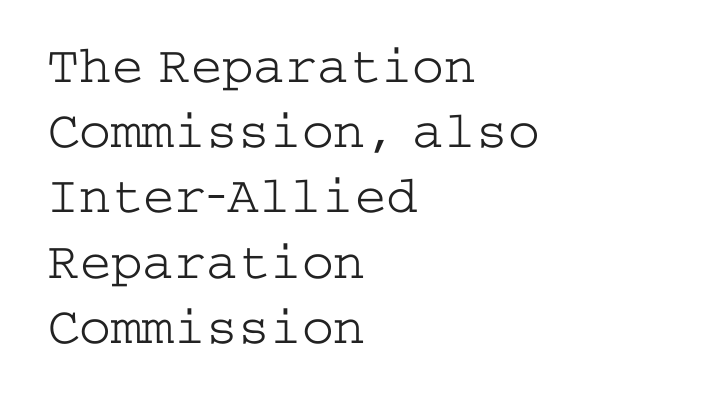
The image shows 53 px light, wide serif type, upright; set left-aligned, line spacing 1.23x, normal letter spacing, not underlined; low stroke contrast and a medium x-height.
